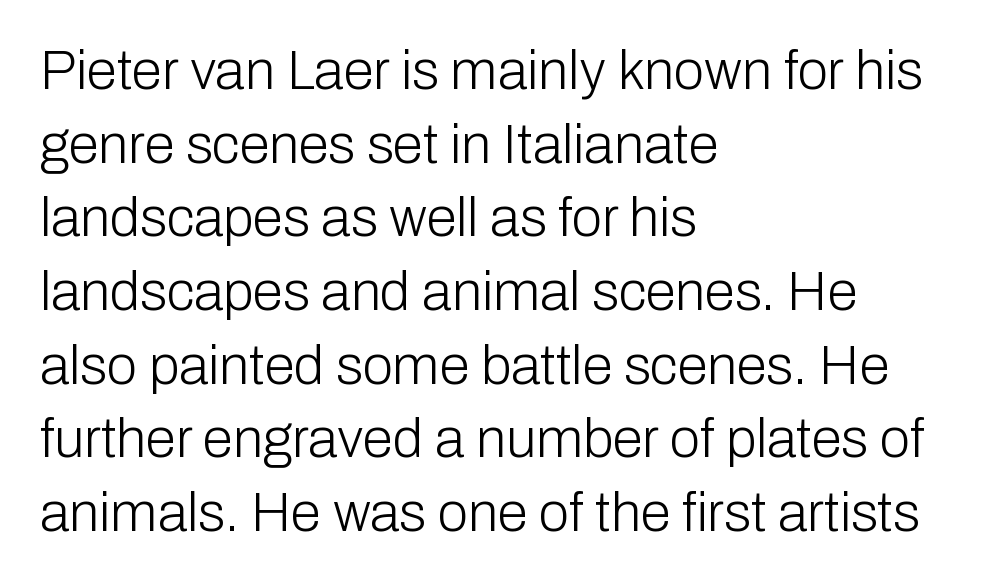
How are the letters spaced? Ordinarily, with no added tracking. Designer's note — italics off, roman on. The typeface has the unassuming heft of standard copy or less. Leading matches the norm, producing a regular column. Plain, unruled lines of type.
